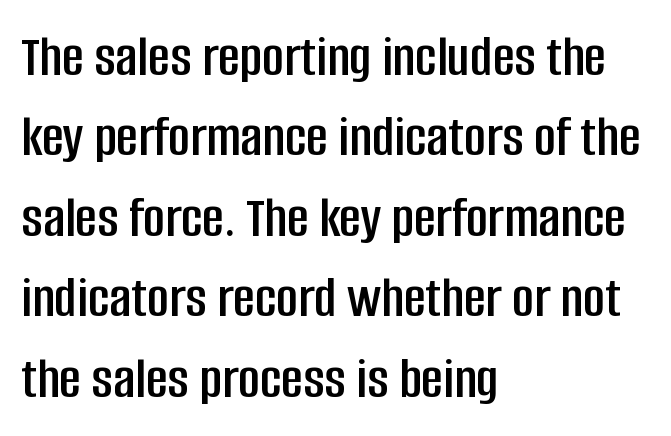
Q: Is the text italic (slanted)? A: No, it is upright.
Q: Is the typeface a serif or a sans-serif typeface? A: Sans-serif.
Q: Is the text underlined? A: No.
Q: How is the paragraph aligned? A: Left-aligned.
Q: Is the spacing between letters normal or unusually wide? A: Normal.
Q: Is the spacing between lines tight, normal or loose? A: Normal.
Q: Width (condensed, normal, or wide)? A: Condensed.
Q: Stroke contrast? A: Low.
Q: x-height? A: Large.
Q: Monospaced? A: No.
